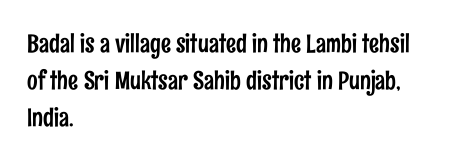
The space beneath each line is pristine and unruled. Compared with typical paragraphs, the rows here are spaced about the same. Notice how the passage keeps a crisp vertical edge on the left only. Short note: letters normally spaced.
